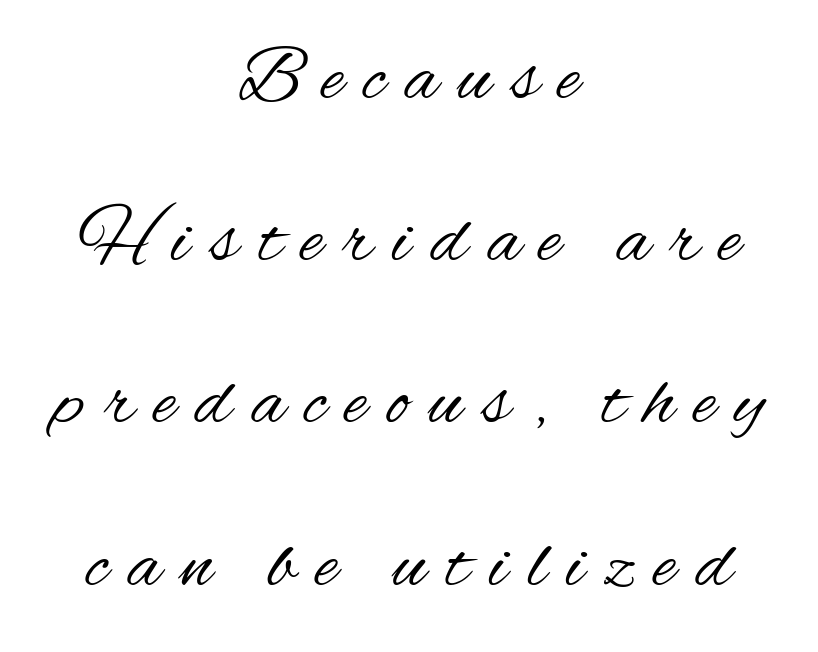
The image shows 78 px regular-weight, condensed sans-serif type; set centered, loose line spacing (2.08x), unusually wide letter spacing (+0.26 em), not underlined; medium stroke contrast and a small x-height.
